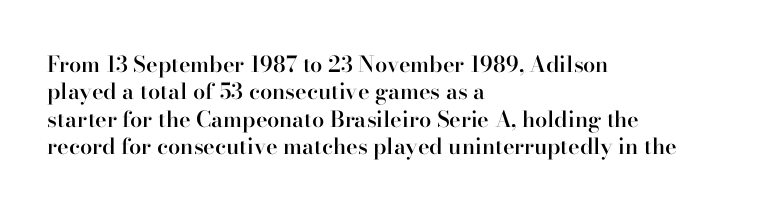
Q: Is the text bold? A: Semi-bold.
Q: Is the text italic (slanted)? A: No, it is upright.
Q: Is the text underlined? A: No.
Q: How is the paragraph aligned? A: Left-aligned.
Q: Is the spacing between letters normal or unusually wide? A: Normal.
Q: Is the spacing between lines tight, normal or loose? A: Normal.
